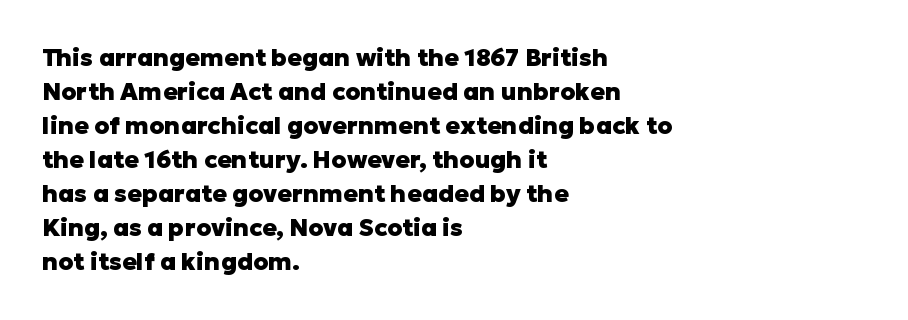
{"italic": "no", "bold": "yes", "underline": "no", "align": "left", "line_spacing": "normal", "line_spacing_ratio": 1.42, "letter_spacing": "normal", "letter_spacing_em": 0.0, "glyph_px": 24}
